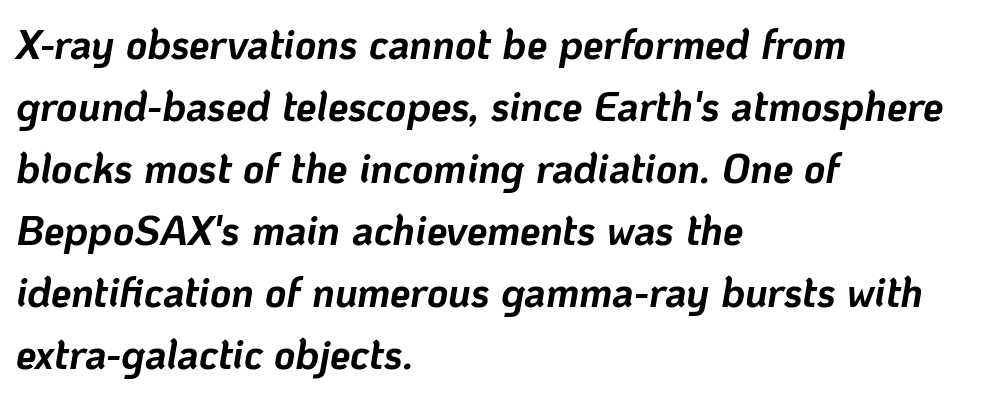
Lines of text with bare space underneath. Compared with a centered layout, this one pins lines to the left instead. These lines keep a tight, regular rhythm from letter to letter. The line-height multiplier appears to be the usual default.
